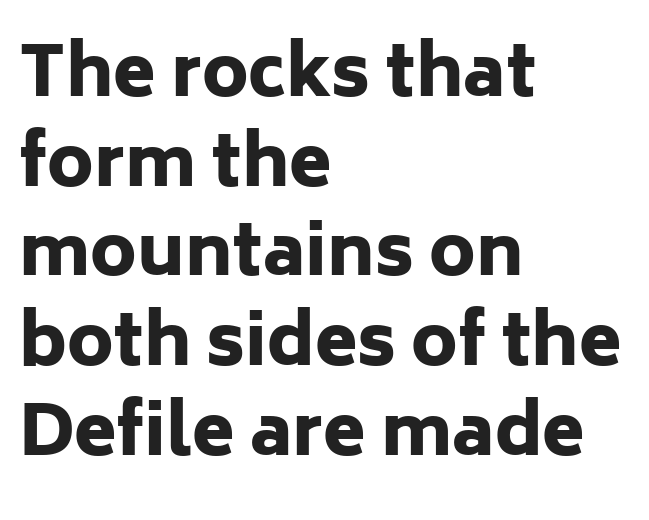
Q: Is the text bold? A: Yes.
Q: Is the text italic (slanted)? A: No, it is upright.
Q: Is the typeface a serif or a sans-serif typeface? A: Sans-serif.
Q: Is the text underlined? A: No.
Q: How is the paragraph aligned? A: Left-aligned.
Q: Is the spacing between letters normal or unusually wide? A: Normal.
Q: Is the spacing between lines tight, normal or loose? A: Normal.
Q: Width (condensed, normal, or wide)? A: Normal.
Q: Stroke contrast? A: Low.
Q: x-height? A: Medium.
Q: Monospaced? A: No.
